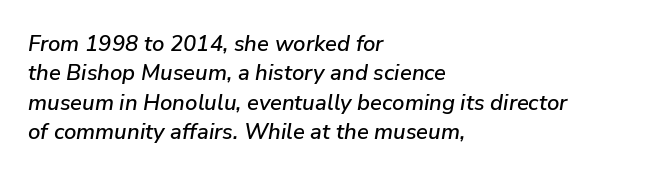
{"italic": "yes", "lean": "right", "slant_degrees": 9, "underline": "no", "align": "left", "line_spacing": "normal", "line_spacing_ratio": 1.33, "letter_spacing": "normal", "letter_spacing_em": 0.0, "glyph_px": 22}
